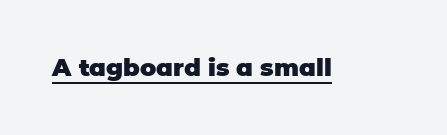
The image shows 24 px bold type, upright; set normal letter spacing, underlined.
